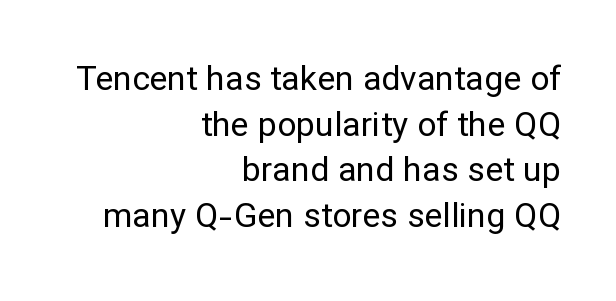
{"serif": "no", "italic": "no", "bold": "no", "weight": "regular", "width": "normal", "stroke_contrast": "low", "x_height": "medium", "monospaced": "no", "underline": "no", "align": "right", "line_spacing": "normal", "line_spacing_ratio": 1.34, "letter_spacing": "normal", "letter_spacing_em": 0.0, "glyph_px": 34}
